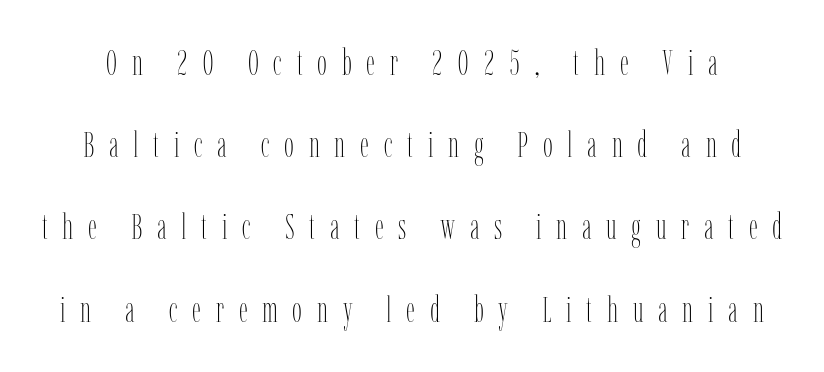
Q: Is the text bold? A: No.
Q: Is the text italic (slanted)? A: No, it is upright.
Q: Is the text underlined? A: No.
Q: Is the spacing between letters normal or unusually wide? A: Unusually wide.
Q: Is the spacing between lines tight, normal or loose? A: Loose.
Q: Width (condensed, normal, or wide)? A: Condensed.
Q: Stroke contrast? A: Low.
Q: x-height? A: Medium.
Q: Monospaced? A: No.
